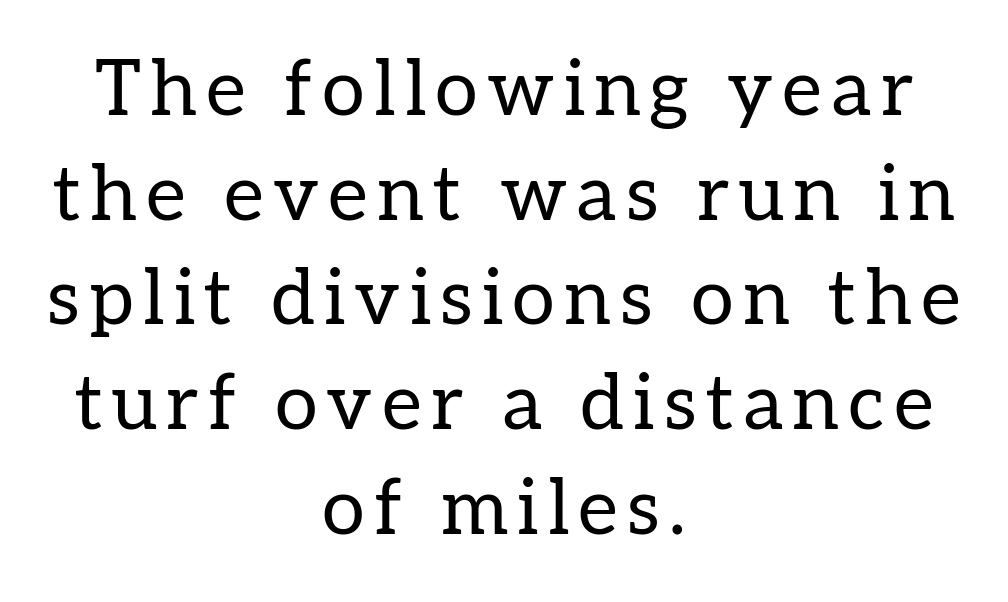
Q: Is the text bold? A: No.
Q: Is the text italic (slanted)? A: No, it is upright.
Q: Is the typeface a serif or a sans-serif typeface? A: Serif.
Q: Is the text underlined? A: No.
Q: How is the paragraph aligned? A: Centered.
Q: Is the spacing between lines tight, normal or loose? A: Normal.
Q: Width (condensed, normal, or wide)? A: Normal.
Q: Stroke contrast? A: Low.
Q: x-height? A: Medium.
Q: Monospaced? A: No.
